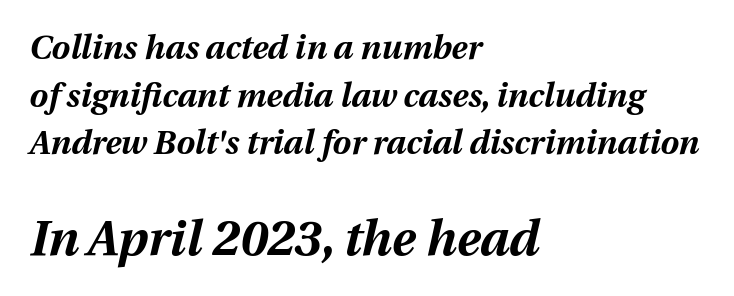
Q: Is the text bold? A: Yes.
Q: Is the text italic (slanted)? A: Yes, it leans right by about 12 degrees.
Q: Is the text underlined? A: No.
Q: How is the paragraph aligned? A: Left-aligned.
Q: Is the spacing between letters normal or unusually wide? A: Normal.
Q: Is the spacing between lines tight, normal or loose? A: Normal.
Q: Which block of text is set in a larger size, the first (top) or the second (bottom)? A: The second (bottom) one.
Q: Width (condensed, normal, or wide)? A: Normal.
Q: Stroke contrast? A: Medium.
Q: x-height? A: Medium.
Q: Monospaced? A: No.
